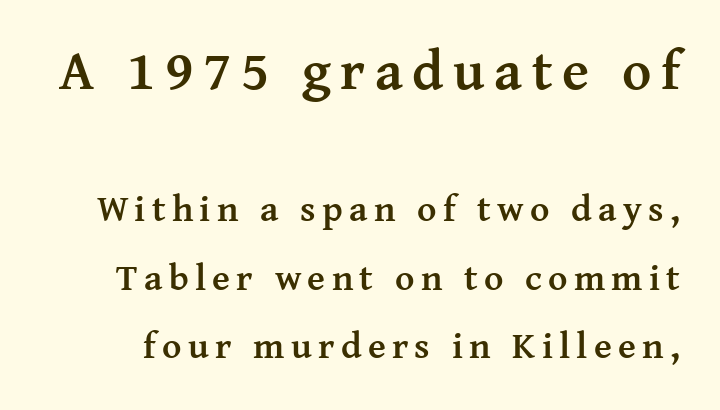
Q: Is the text bold? A: Yes.
Q: Is the text italic (slanted)? A: No, it is upright.
Q: Is the typeface a serif or a sans-serif typeface? A: Serif.
Q: Is the text underlined? A: No.
Q: Which block of text is set in a larger size, the first (top) or the second (bottom)? A: The first (top) one.
Q: Width (condensed, normal, or wide)? A: Normal.
Q: Stroke contrast? A: Medium.
Q: x-height? A: Medium.
Q: Monospaced? A: No.
